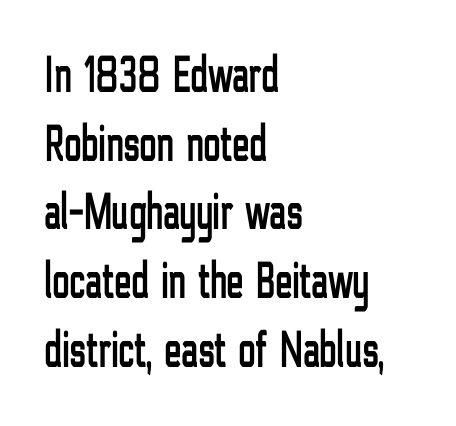
{"serif": "no", "italic": "no", "width": "condensed", "stroke_contrast": "low", "x_height": "medium", "monospaced": "no", "underline": "no", "align": "left", "line_spacing": "normal", "line_spacing_ratio": 1.32, "letter_spacing": "normal", "letter_spacing_em": 0.0, "glyph_px": 52}
